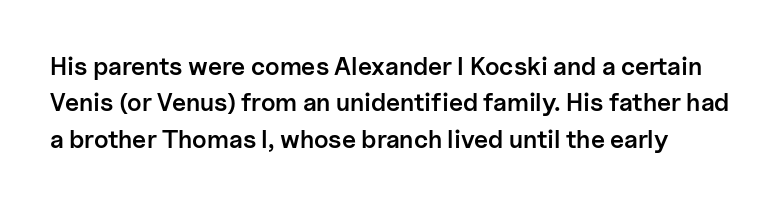
{"italic": "no", "bold": "semi", "underline": "no", "line_spacing": "normal", "line_spacing_ratio": 1.46, "letter_spacing": "normal", "letter_spacing_em": 0.0, "glyph_px": 25}
